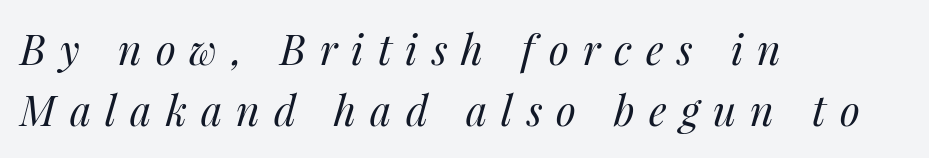
{"italic": "yes", "lean": "right", "slant_degrees": 14, "bold": "no", "weight": "regular", "width": "normal", "stroke_contrast": "medium", "x_height": "medium", "monospaced": "no", "underline": "no", "align": "left", "line_spacing": "normal", "line_spacing_ratio": 1.49, "letter_spacing": "wide", "letter_spacing_em": 0.34, "glyph_px": 41}
